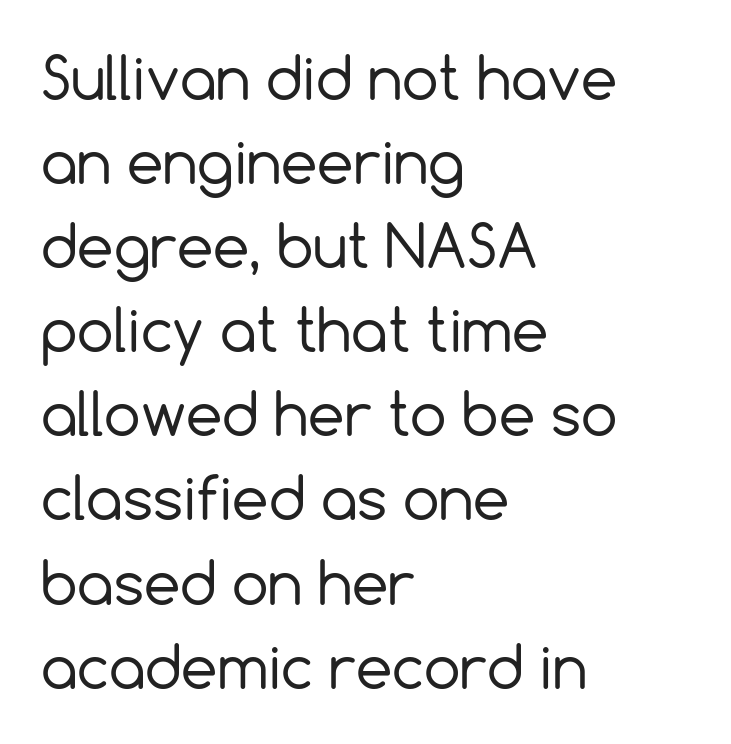
Letterform terminals end flat and unadorned throughout the passage. The tracking reads as untouched default to a designer's eye. The specimen omits any rule beneath the text block's lines. This sample has the flowing, uneven cadence of proportional lettering.
